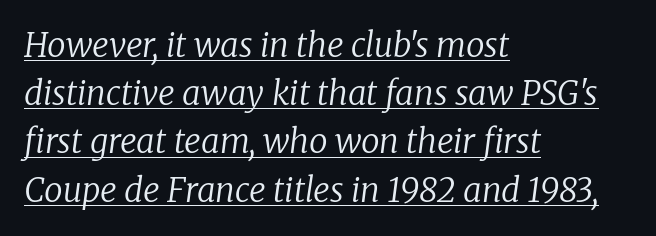
Q: Is the text bold? A: No.
Q: Is the text italic (slanted)? A: Yes, it leans right by about 8 degrees.
Q: Is the typeface a serif or a sans-serif typeface? A: Serif.
Q: Is the text underlined? A: Yes.
Q: How is the paragraph aligned? A: Left-aligned.
Q: Is the spacing between letters normal or unusually wide? A: Normal.
Q: Is the spacing between lines tight, normal or loose? A: Normal.
Q: Width (condensed, normal, or wide)? A: Normal.
Q: Stroke contrast? A: Low.
Q: x-height? A: Medium.
Q: Monospaced? A: No.
